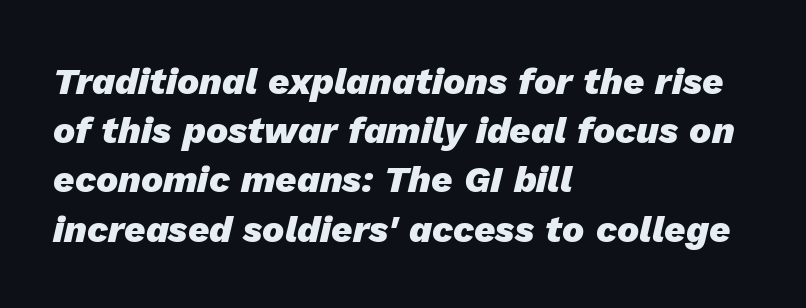
The rendering uses a bold face; every stroke is thick and dark. The typography opts for an oblique posture over an upright one. Lines of text with bare space underneath. Horizontal alignment here is leftward, the default for most running prose. Proportional: the letters do not fall into vertical columns.
